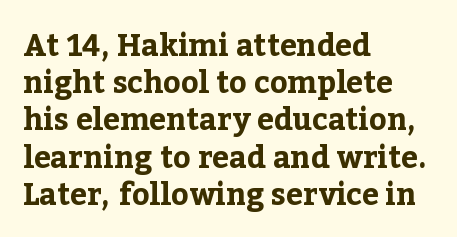
{"serif": "yes", "italic": "no", "bold": "yes", "weight": "bold", "width": "normal", "stroke_contrast": "low", "x_height": "medium", "monospaced": "no", "underline": "no", "align": "left", "line_spacing_ratio": 1.24, "letter_spacing": "normal", "letter_spacing_em": 0.0, "glyph_px": 30}
